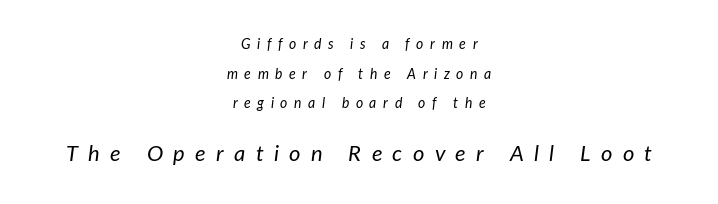
{"italic": "yes", "lean": "right", "slant_degrees": 7, "bold": "no", "underline": "no", "align": "center", "line_spacing": "loose", "line_spacing_ratio": 2.11, "letter_spacing": "wide", "letter_spacing_em": 0.47, "larger_block": "second", "size_ratio": 1.57, "glyph_px": 22}
